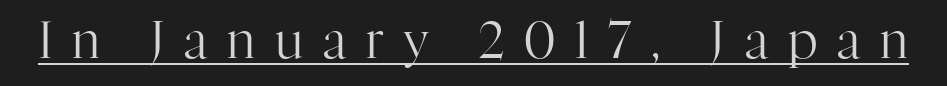
The image shows 51 px regular-weight serif type, upright; set unusually wide letter spacing (+0.39 em), underlined; high stroke contrast and a medium x-height.
